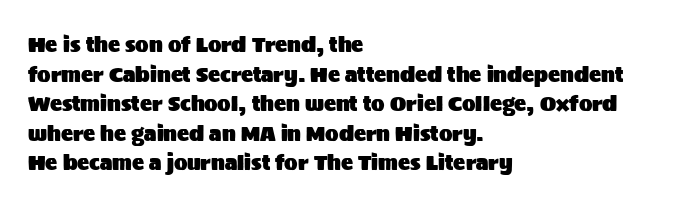
Q: Is the text italic (slanted)? A: No, it is upright.
Q: Is the text underlined? A: No.
Q: How is the paragraph aligned? A: Left-aligned.
Q: Is the spacing between letters normal or unusually wide? A: Normal.
Q: Is the spacing between lines tight, normal or loose? A: Normal.
